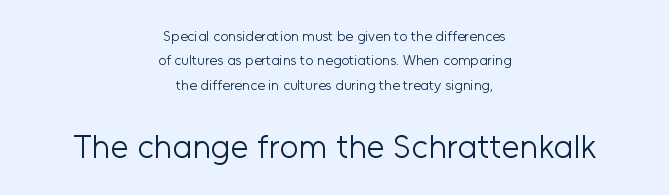
{"serif": "no", "italic": "no", "bold": "no", "weight": "light", "width": "normal", "stroke_contrast": "low", "x_height": "medium", "monospaced": "no", "underline": "no", "align": "center", "line_spacing_ratio": 1.74, "letter_spacing": "normal", "letter_spacing_em": 0.0, "larger_block": "second", "size_ratio": 2.36, "glyph_px": 33}
